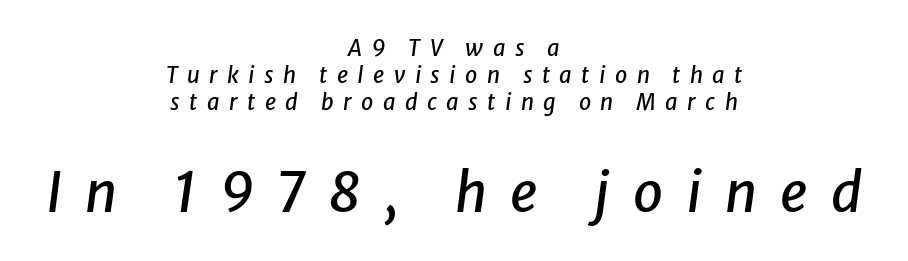
Q: Is the text italic (slanted)? A: Yes, it leans right by about 8 degrees.
Q: Is the text underlined? A: No.
Q: How is the paragraph aligned? A: Centered.
Q: Is the spacing between letters normal or unusually wide? A: Unusually wide.
Q: Which block of text is set in a larger size, the first (top) or the second (bottom)? A: The second (bottom) one.
Q: Width (condensed, normal, or wide)? A: Normal.
Q: Stroke contrast? A: Low.
Q: x-height? A: Medium.
Q: Monospaced? A: No.
